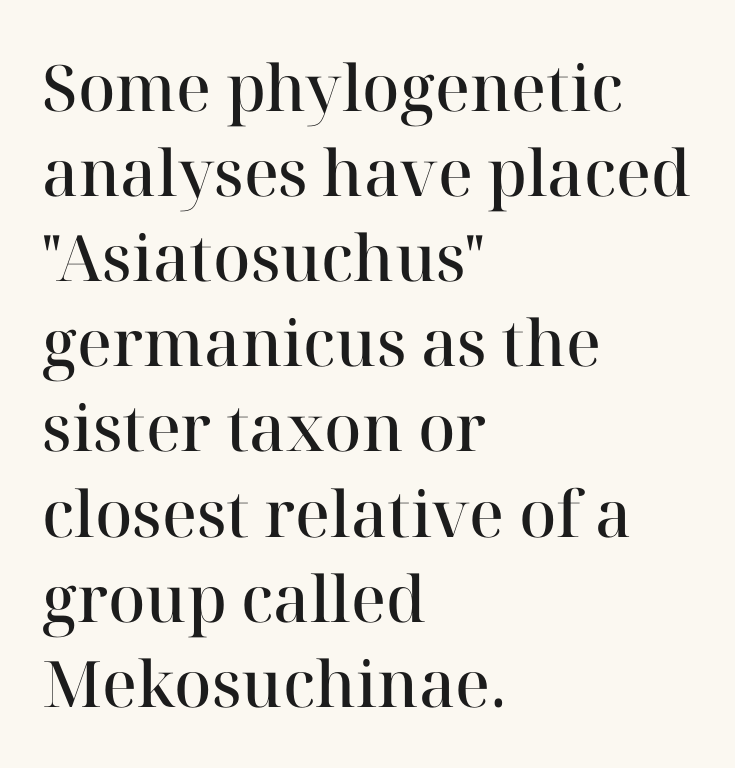
Look at the stroke-to-counter ratio: somewhat heavy, a semibold. Upright lettering throughout. Regarding serifs, this sample has them. This sample has the flowing, uneven cadence of proportional lettering.
